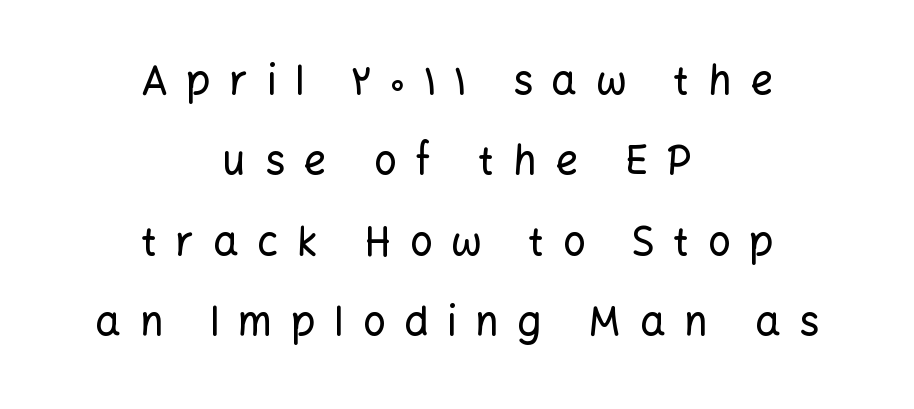
These lines stack symmetrically, like a column narrowing and widening about its center. A typesetter would call this proportional, since set widths differ per character. Letterform terminals end flat and unadorned throughout the passage. The lettering holds an erect, upright posture throughout. The gap between lines stays unmarked. Compared with typical paragraphs, the rows here are farther apart.
